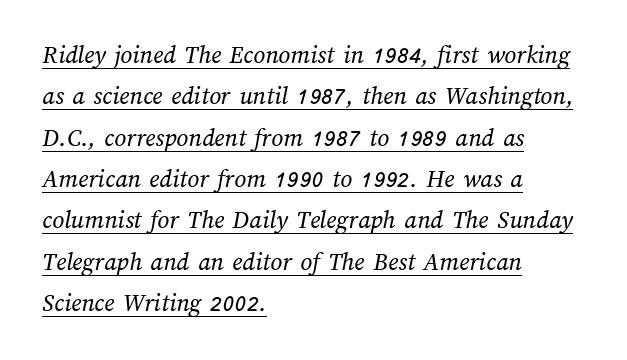
The image shows 26 px text type; set left-aligned, normal line spacing (1.59x), normal letter spacing, underlined.
